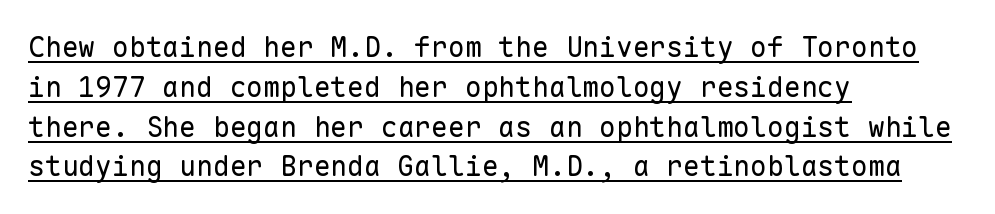
The image shows 28 px regular-weight sans-serif type, upright, monospaced; set left-aligned, normal line spacing (1.42x), normal letter spacing, underlined; low stroke contrast and a medium x-height.
